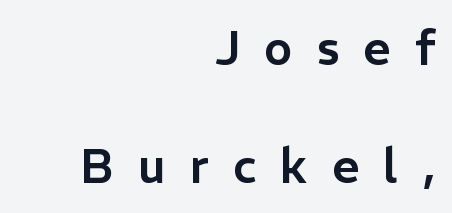
Q: Is the text italic (slanted)? A: No, it is upright.
Q: Is the typeface a serif or a sans-serif typeface? A: Sans-serif.
Q: Is the text underlined? A: No.
Q: How is the paragraph aligned? A: Right-aligned.
Q: Is the spacing between letters normal or unusually wide? A: Unusually wide.
Q: Is the spacing between lines tight, normal or loose? A: Loose.
Q: Width (condensed, normal, or wide)? A: Normal.
Q: Stroke contrast? A: Low.
Q: x-height? A: Medium.
Q: Monospaced? A: No.
